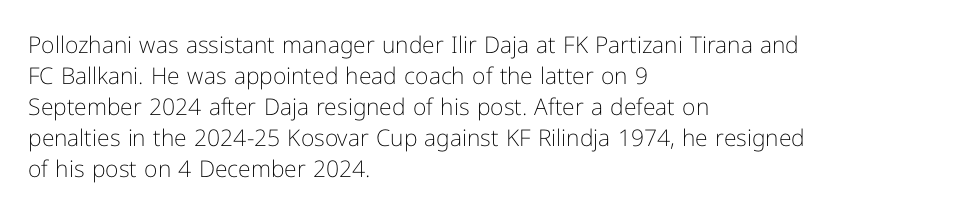
The image shows 23 px text type, upright; set left-aligned, normal line spacing (1.35x), normal letter spacing, not underlined.
